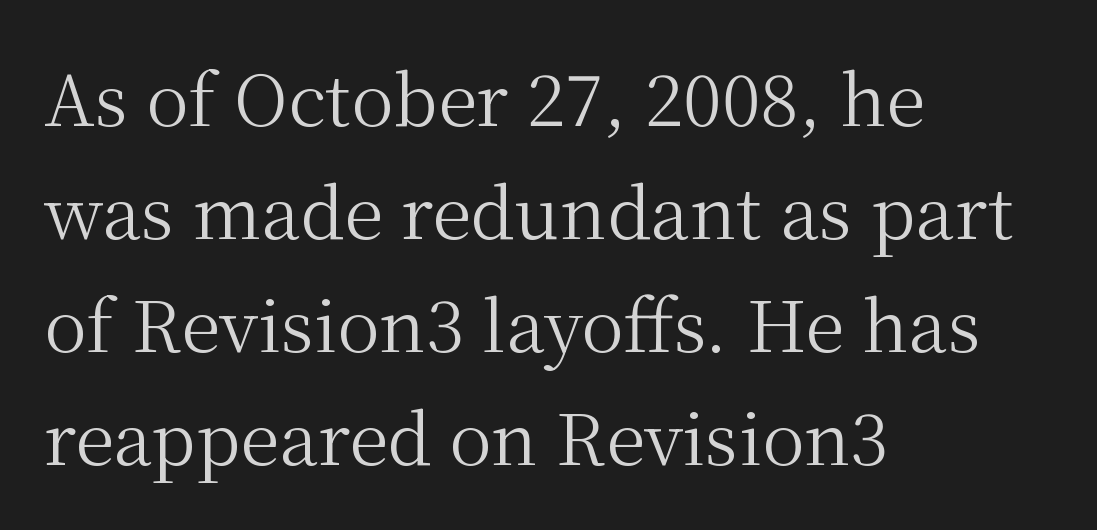
The image shows 71 px regular-weight serif type, upright; set left-aligned, normal line spacing (1.59x), normal letter spacing, not underlined; medium stroke contrast and a medium x-height.
